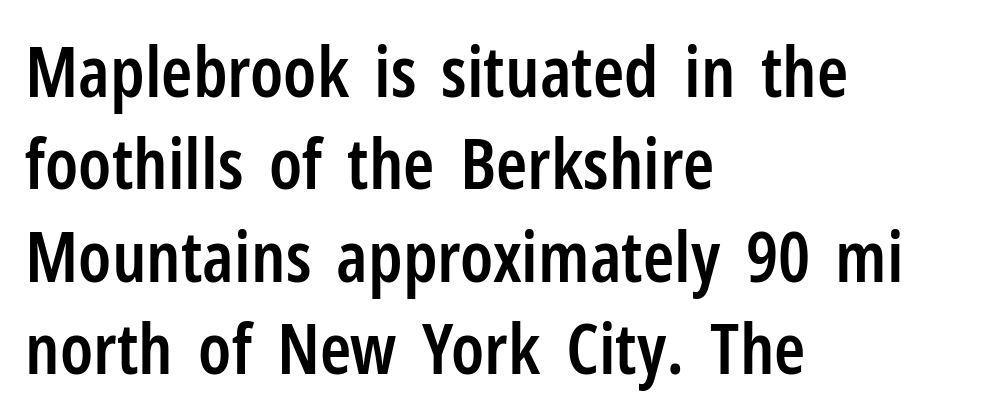
The image shows 71 px semibold, condensed sans-serif type, upright; set left-aligned, normal line spacing (1.3x), normal letter spacing, not underlined; low stroke contrast and a medium x-height.
